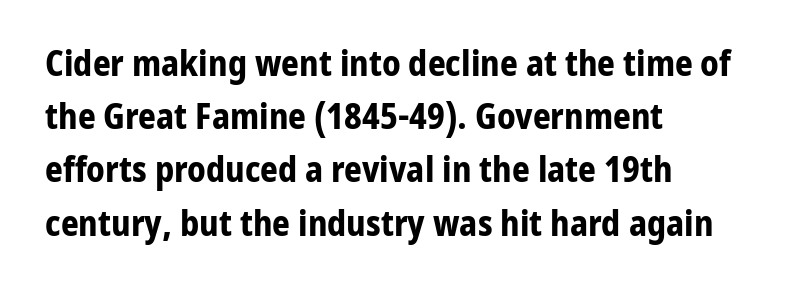
Q: Is the text bold? A: Yes.
Q: Is the text italic (slanted)? A: No, it is upright.
Q: Is the typeface a serif or a sans-serif typeface? A: Sans-serif.
Q: Is the text underlined? A: No.
Q: How is the paragraph aligned? A: Left-aligned.
Q: Is the spacing between letters normal or unusually wide? A: Normal.
Q: Is the spacing between lines tight, normal or loose? A: Normal.
Q: Width (condensed, normal, or wide)? A: Normal.
Q: Stroke contrast? A: Low.
Q: x-height? A: Medium.
Q: Monospaced? A: No.
